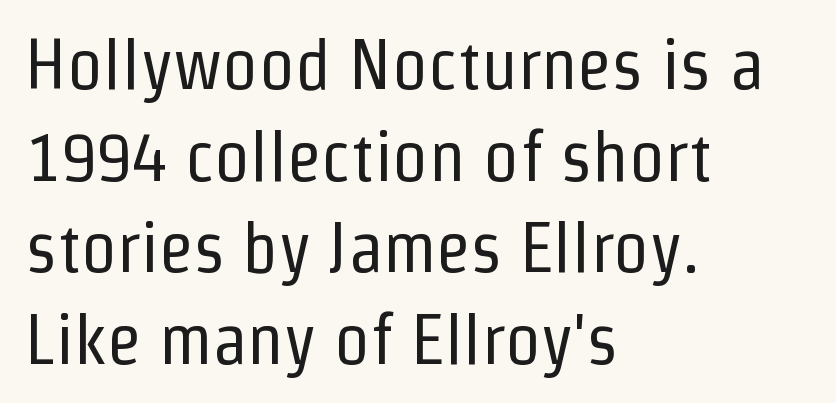
The passage shown is typed in a proportional face where columns would drift. Regular leading. These lines are set flush left with a ragged right edge. Style check: upright. Descender tails drop into unmarked territory. Regarding serifs, this sample does without them.
